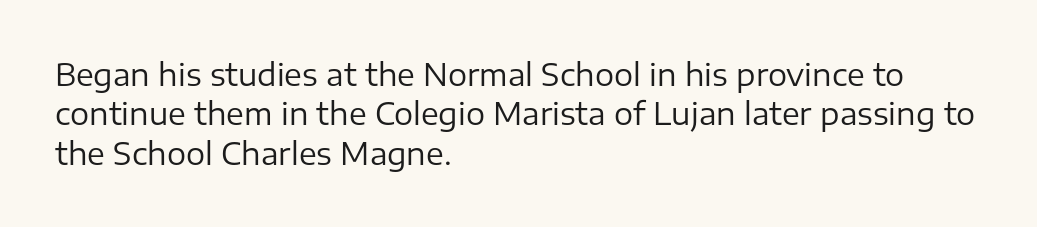
The image shows 30 px regular-weight sans-serif type, upright; set left-aligned, normal line spacing (1.31x), normal letter spacing, not underlined; low stroke contrast and a medium x-height.
